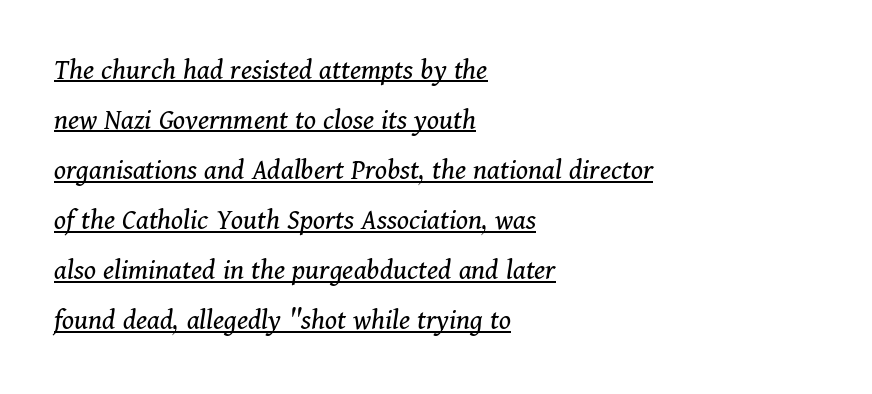
Q: Is the text bold? A: No.
Q: Is the text italic (slanted)? A: Yes, it leans right by about 11 degrees.
Q: Is the typeface a serif or a sans-serif typeface? A: Serif.
Q: Is the text underlined? A: Yes.
Q: How is the paragraph aligned? A: Left-aligned.
Q: Is the spacing between letters normal or unusually wide? A: Normal.
Q: Is the spacing between lines tight, normal or loose? A: Normal.
Q: Width (condensed, normal, or wide)? A: Normal.
Q: Stroke contrast? A: Medium.
Q: x-height? A: Medium.
Q: Monospaced? A: No.
